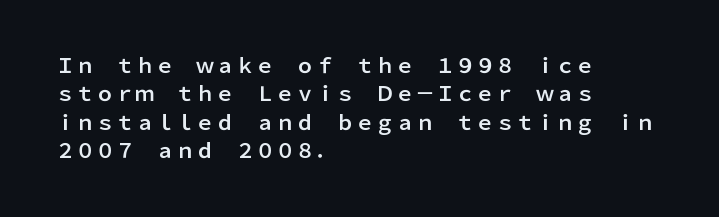
Q: Is the text italic (slanted)? A: No, it is upright.
Q: Is the text underlined? A: No.
Q: How is the paragraph aligned? A: Left-aligned.
Q: Is the spacing between letters normal or unusually wide? A: Normal.
Q: Is the spacing between lines tight, normal or loose? A: Normal.
